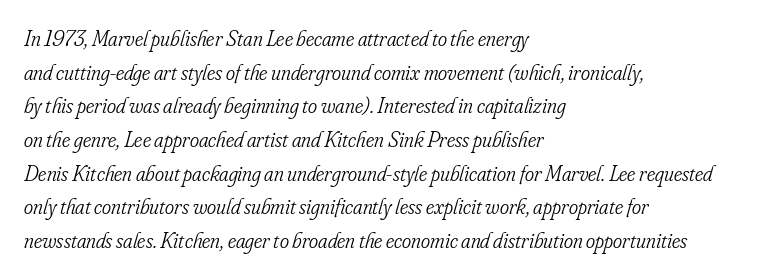
Q: Is the text bold? A: No.
Q: Is the text italic (slanted)? A: Yes, it leans right by about 16 degrees.
Q: Is the text underlined? A: No.
Q: How is the paragraph aligned? A: Left-aligned.
Q: Is the spacing between letters normal or unusually wide? A: Normal.
Q: Is the spacing between lines tight, normal or loose? A: Normal.
